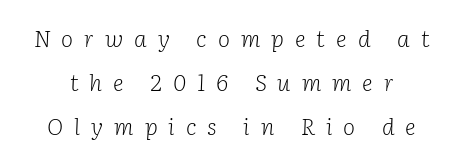
The image shows 23 px text type, italic (leaning right); set loose line spacing (1.91x), unusually wide letter spacing (+0.48 em), not underlined.
